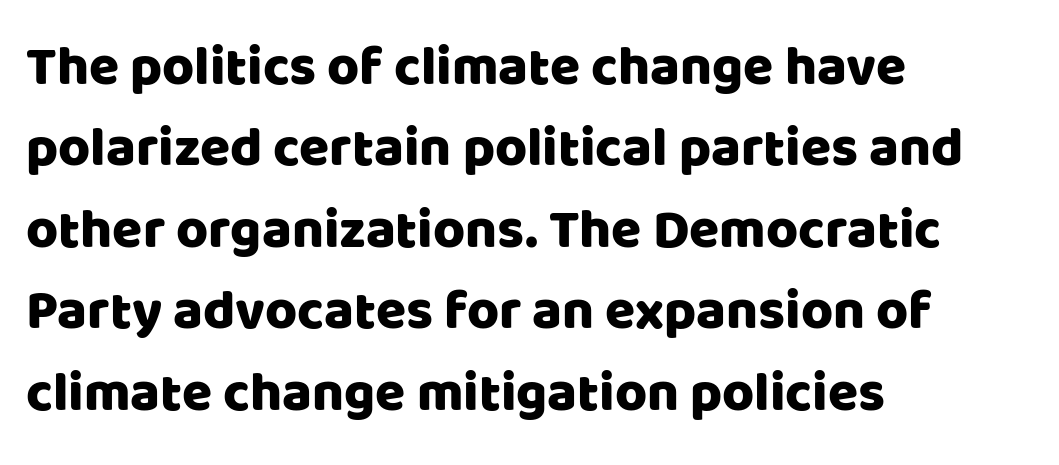
Q: Is the text italic (slanted)? A: No, it is upright.
Q: Is the typeface a serif or a sans-serif typeface? A: Sans-serif.
Q: Is the text underlined? A: No.
Q: How is the paragraph aligned? A: Left-aligned.
Q: Is the spacing between letters normal or unusually wide? A: Normal.
Q: Is the spacing between lines tight, normal or loose? A: Normal.
Q: Width (condensed, normal, or wide)? A: Normal.
Q: Stroke contrast? A: Low.
Q: x-height? A: Large.
Q: Monospaced? A: No.
